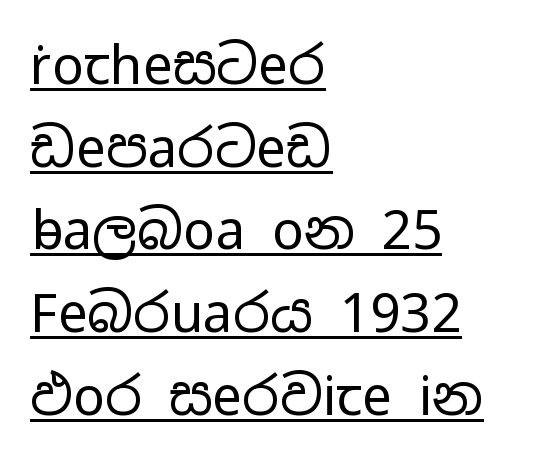
Q: Is the text bold? A: No.
Q: Is the text italic (slanted)? A: No, it is upright.
Q: Is the typeface a serif or a sans-serif typeface? A: Sans-serif.
Q: Is the text underlined? A: Yes.
Q: How is the paragraph aligned? A: Left-aligned.
Q: Is the spacing between letters normal or unusually wide? A: Normal.
Q: Is the spacing between lines tight, normal or loose? A: Normal.
Q: Width (condensed, normal, or wide)? A: Wide.
Q: Stroke contrast? A: Low.
Q: x-height? A: Medium.
Q: Monospaced? A: No.
